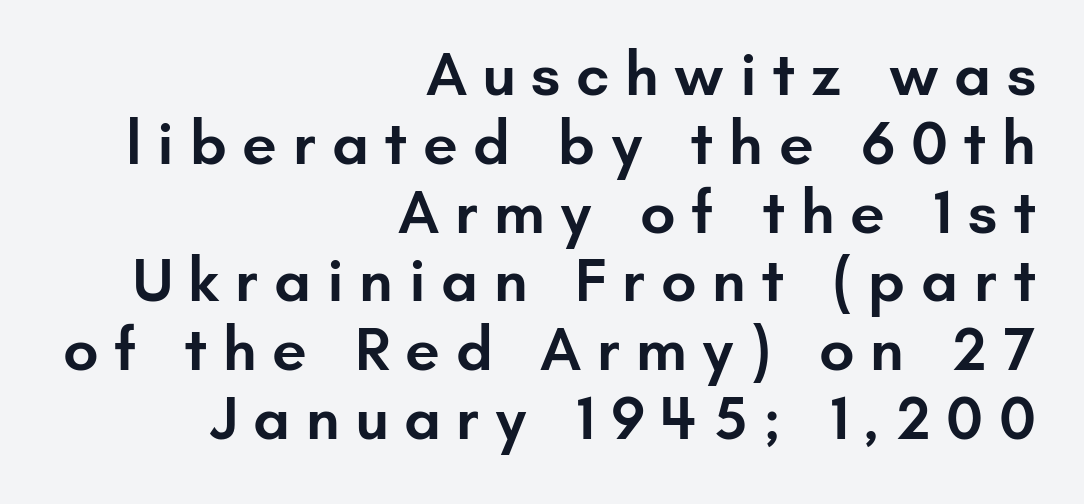
{"serif": "no", "italic": "no", "bold": "semi", "weight": "semibold", "width": "normal", "stroke_contrast": "low", "x_height": "small", "monospaced": "no", "underline": "no", "align": "right", "line_spacing": "tight", "line_spacing_ratio": 1.11, "letter_spacing": "wide", "letter_spacing_em": 0.25, "glyph_px": 62}
